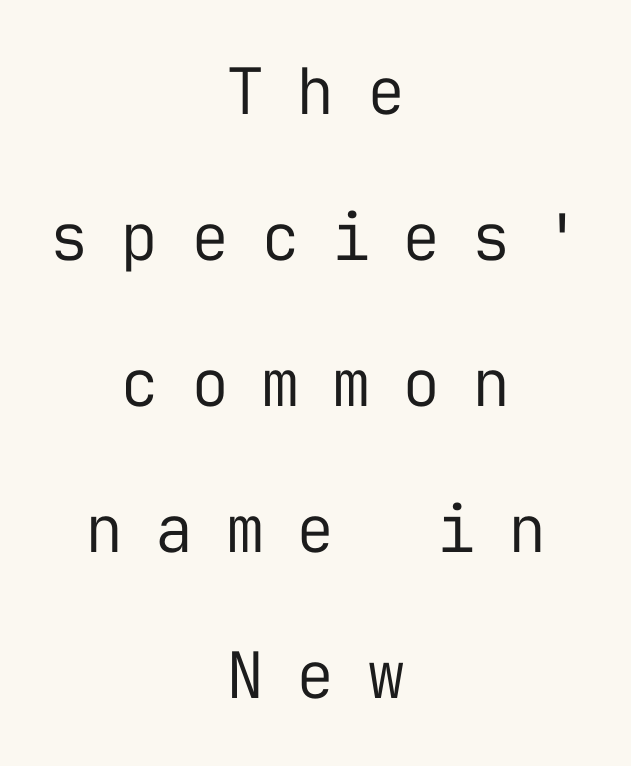
The image shows 64 px regular-weight sans-serif type, upright, monospaced; set centered, loose line spacing (2.28x), unusually wide letter spacing (+0.5 em), not underlined; low stroke contrast and a medium x-height.
